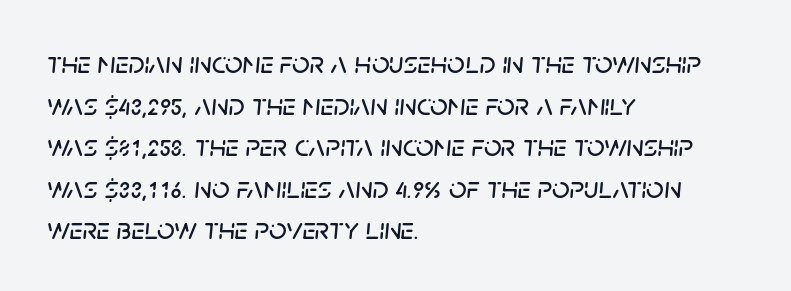
Tall strokes in this sample are angled rather than plumb. Reading down the column, the eye jumps a familiar distance to each next line. A clean baseline with only descenders dipping below it. Horizontally, the lines are justified to the leading edge only. The rendering uses natural spacing where letterforms have individual widths.
